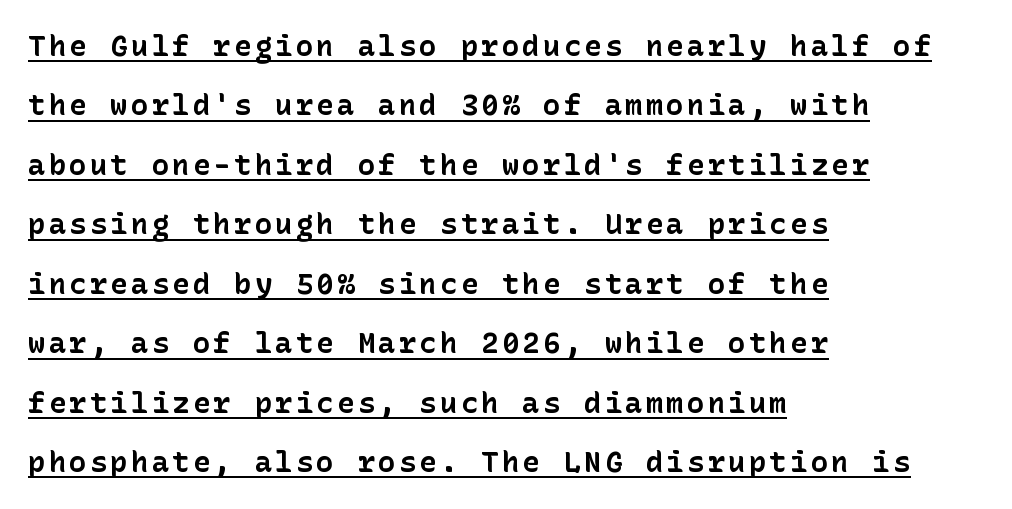
{"serif": "no", "italic": "no", "bold": "yes", "weight": "bold", "width": "normal", "stroke_contrast": "low", "x_height": "medium", "underline": "yes", "align": "left", "line_spacing": "loose", "line_spacing_ratio": 2.05, "glyph_px": 29}
